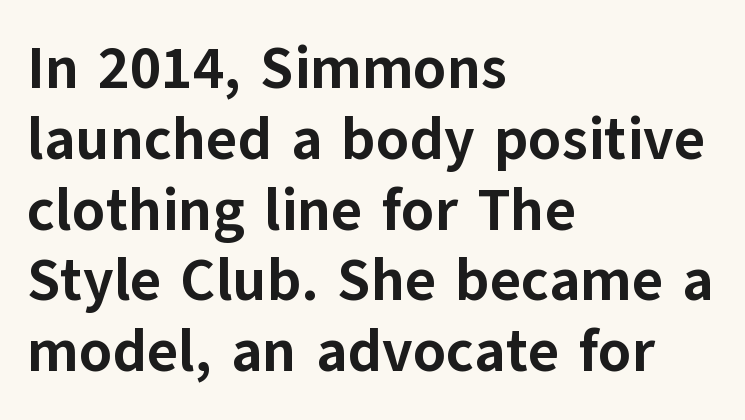
A typesetter would call this proportional, since set widths differ per character. Here the glyphs are tracked normally, forming tight word shapes. Tall strokes in this sample are plumb rather than angled. The compositor pushed each line to the left boundary. The text was rendered using a sans face with plain stroke endings. Each row of text sits above clean, open space.
